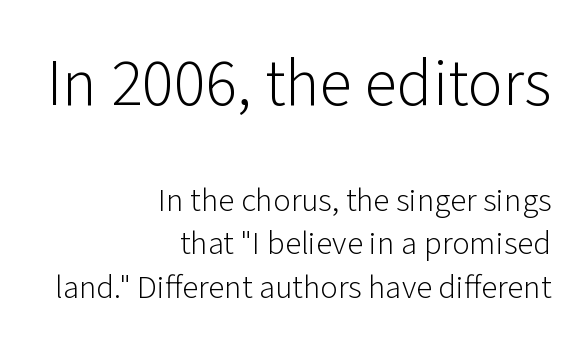
The image shows 66 px light sans-serif type, upright; set right-aligned, normal line spacing (1.32x), normal letter spacing, not underlined; the first (top) block is 2.0x larger; low stroke contrast and a medium x-height.
